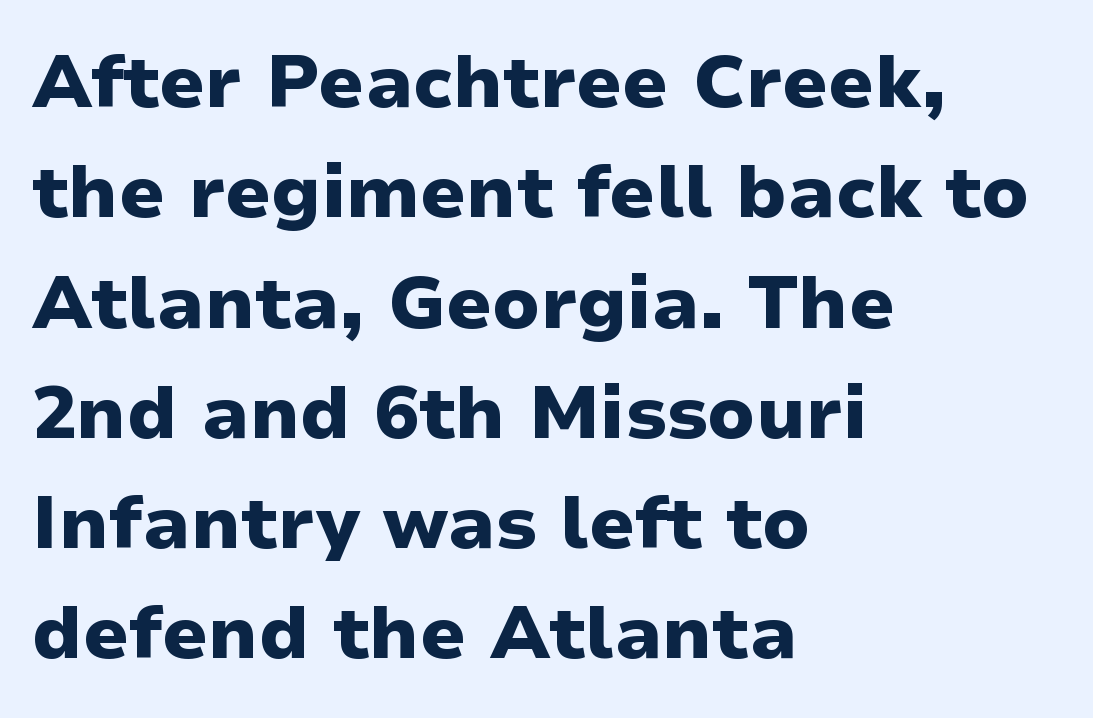
Q: Is the text bold? A: Yes.
Q: Is the text italic (slanted)? A: No, it is upright.
Q: Is the typeface a serif or a sans-serif typeface? A: Sans-serif.
Q: Is the text underlined? A: No.
Q: How is the paragraph aligned? A: Left-aligned.
Q: Is the spacing between letters normal or unusually wide? A: Normal.
Q: Is the spacing between lines tight, normal or loose? A: Normal.
Q: Width (condensed, normal, or wide)? A: Normal.
Q: Stroke contrast? A: Low.
Q: x-height? A: Medium.
Q: Monospaced? A: No.
